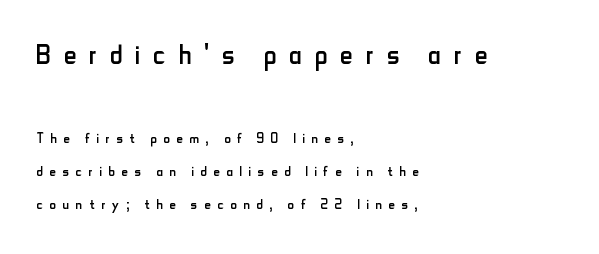
Q: Is the text bold? A: No.
Q: Is the text italic (slanted)? A: No, it is upright.
Q: Is the typeface a serif or a sans-serif typeface? A: Sans-serif.
Q: Is the text underlined? A: No.
Q: How is the paragraph aligned? A: Left-aligned.
Q: Is the spacing between letters normal or unusually wide? A: Unusually wide.
Q: Which block of text is set in a larger size, the first (top) or the second (bottom)? A: The first (top) one.
Q: Width (condensed, normal, or wide)? A: Condensed.
Q: Stroke contrast? A: Low.
Q: x-height? A: Small.
Q: Monospaced? A: No.
